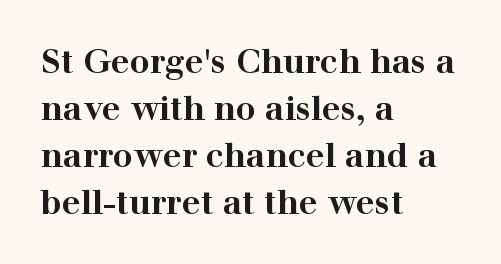
Q: Is the text bold? A: Yes.
Q: Is the text italic (slanted)? A: No, it is upright.
Q: Is the typeface a serif or a sans-serif typeface? A: Serif.
Q: Is the text underlined? A: No.
Q: How is the paragraph aligned? A: Left-aligned.
Q: Is the spacing between letters normal or unusually wide? A: Normal.
Q: Is the spacing between lines tight, normal or loose? A: Normal.
Q: Width (condensed, normal, or wide)? A: Wide.
Q: Stroke contrast? A: High.
Q: x-height? A: Medium.
Q: Monospaced? A: No.
